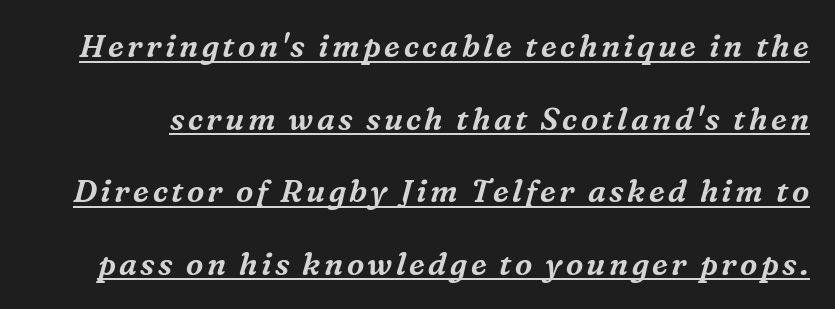
Q: Is the text italic (slanted)? A: Yes, it leans right by about 16 degrees.
Q: Is the typeface a serif or a sans-serif typeface? A: Serif.
Q: Is the text underlined? A: Yes.
Q: Is the spacing between lines tight, normal or loose? A: Loose.
Q: Width (condensed, normal, or wide)? A: Normal.
Q: Stroke contrast? A: Medium.
Q: x-height? A: Medium.
Q: Monospaced? A: No.
